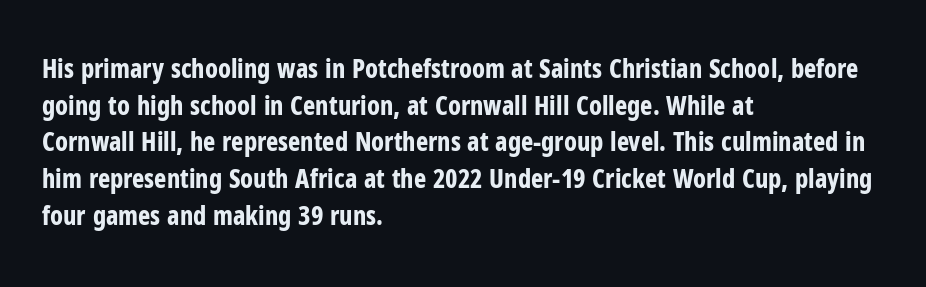
The image shows 26 px bold type, upright; set left-aligned, normal line spacing (1.41x), normal letter spacing, not underlined.
